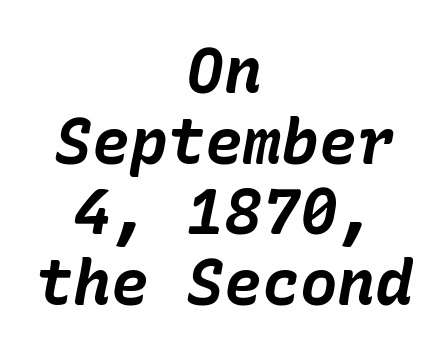
The image shows 63 px bold type, italic (leaning right); set centered, tight line spacing (1.12x), normal letter spacing, not underlined; low stroke contrast and a medium x-height.
